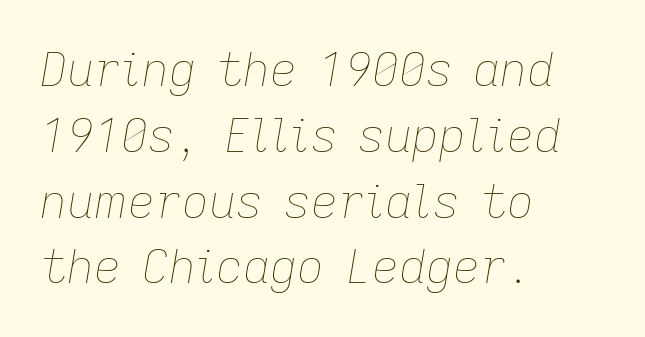
The image shows 47 px thin type, italic (leaning right); set left-aligned, normal line spacing (1.4x), normal letter spacing, not underlined; low stroke contrast and a medium x-height.
